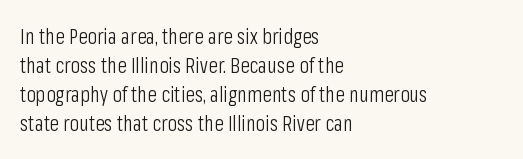
Q: Is the text bold? A: No.
Q: Is the text italic (slanted)? A: No, it is upright.
Q: Is the text underlined? A: No.
Q: How is the paragraph aligned? A: Left-aligned.
Q: Is the spacing between letters normal or unusually wide? A: Normal.
Q: Is the spacing between lines tight, normal or loose? A: Normal.
